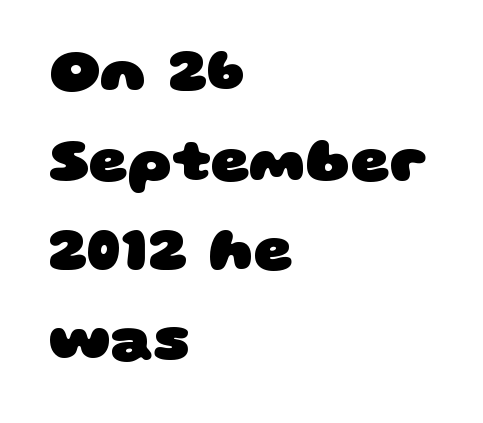
Q: Is the text bold? A: Yes.
Q: Is the typeface a serif or a sans-serif typeface? A: Sans-serif.
Q: Is the text underlined? A: No.
Q: How is the paragraph aligned? A: Left-aligned.
Q: Is the spacing between letters normal or unusually wide? A: Normal.
Q: Is the spacing between lines tight, normal or loose? A: Normal.
Q: Width (condensed, normal, or wide)? A: Wide.
Q: Stroke contrast? A: Low.
Q: x-height? A: Large.
Q: Monospaced? A: No.
